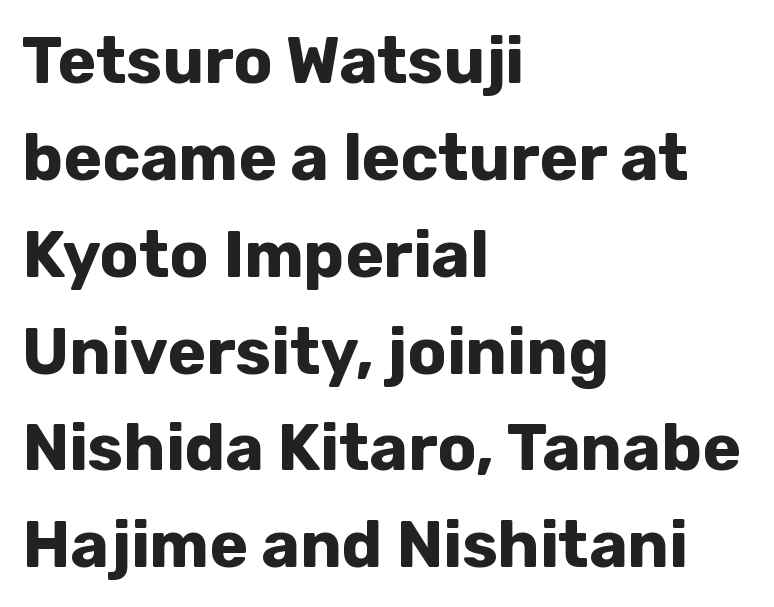
{"serif": "no", "italic": "no", "bold": "yes", "weight": "bold", "width": "normal", "stroke_contrast": "low", "x_height": "medium", "monospaced": "no", "underline": "no", "align": "left", "line_spacing": "normal", "line_spacing_ratio": 1.49, "letter_spacing": "normal", "letter_spacing_em": 0.0, "glyph_px": 65}
